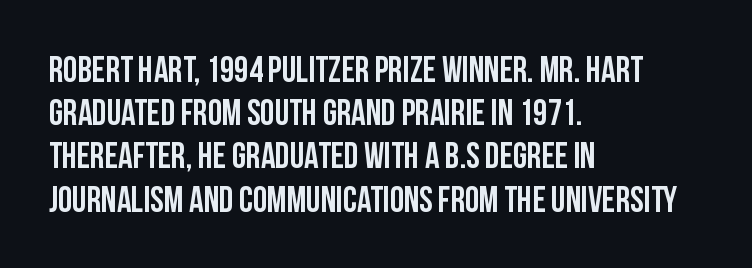
Caption: standard tracking, unaltered. You can tell it's not italic because the verticals are truly vertical. The gap between lines stays unmarked. Observe the absence of serifs on each vertical stroke in this sample. The letters advance in unequal steps, a hallmark of proportional type.
